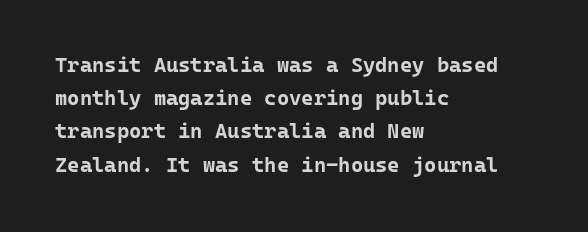
The image shows 21 px bold type, upright; set left-aligned, normal line spacing (1.58x), normal letter spacing, not underlined.
